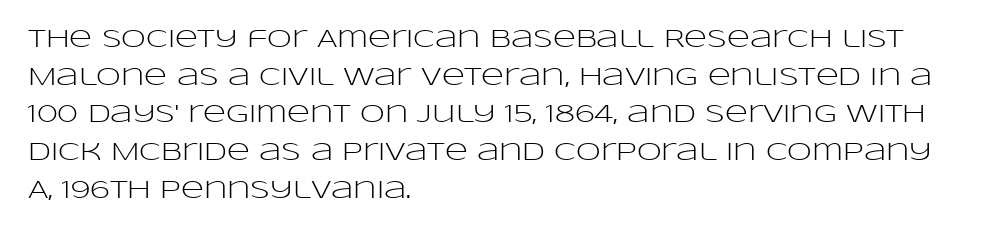
The face used here is rendered with its standard letterfit. Just letters on the line, the space beneath them empty. Caption: face not bold, strokes unweighted. Line spacing here is normal.
